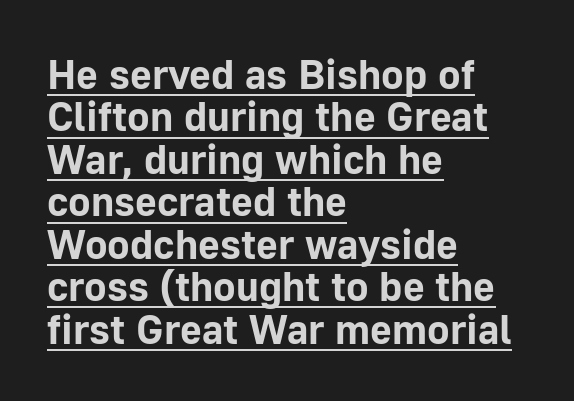
Q: Is the text bold? A: Yes.
Q: Is the text italic (slanted)? A: No, it is upright.
Q: Is the typeface a serif or a sans-serif typeface? A: Sans-serif.
Q: Is the text underlined? A: Yes.
Q: How is the paragraph aligned? A: Left-aligned.
Q: Is the spacing between letters normal or unusually wide? A: Normal.
Q: Is the spacing between lines tight, normal or loose? A: Tight.
Q: Width (condensed, normal, or wide)? A: Normal.
Q: Stroke contrast? A: Low.
Q: x-height? A: Medium.
Q: Monospaced? A: No.
